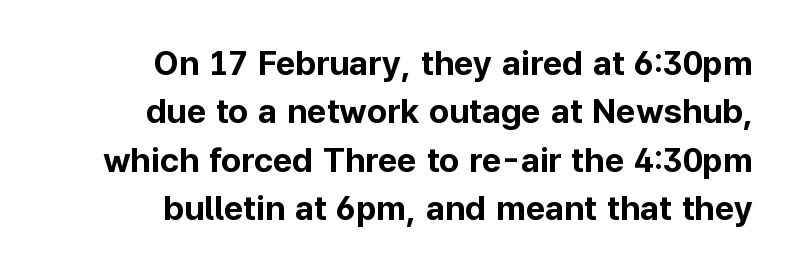
The image shows 34 px bold sans-serif type, upright; set right-aligned, normal line spacing (1.42x), normal letter spacing, not underlined; low stroke contrast and a medium x-height.
